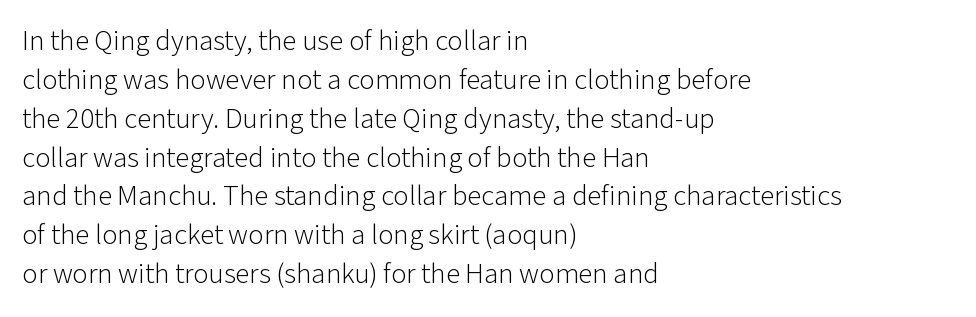
The image shows 29 px light sans-serif type, upright; set left-aligned, normal line spacing (1.34x), normal letter spacing, not underlined; low stroke contrast and a medium x-height.
